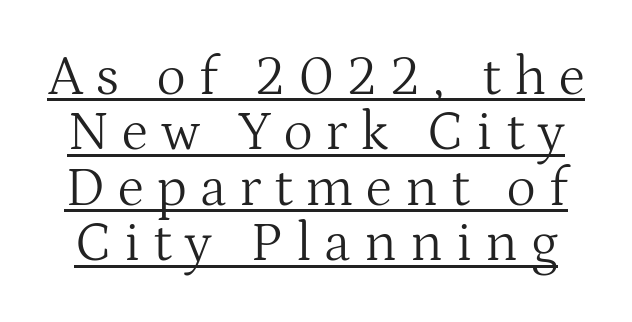
The image shows 56 px light serif type, upright; set tight line spacing (0.99x), unusually wide letter spacing (+0.23 em), underlined; medium stroke contrast and a medium x-height.
